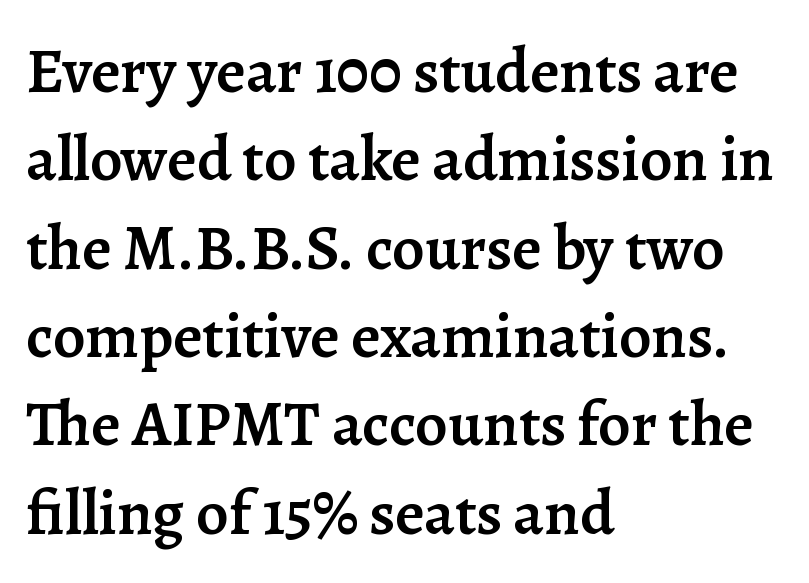
{"serif": "yes", "italic": "no", "bold": "semi", "weight": "semibold", "width": "normal", "stroke_contrast": "low", "x_height": "medium", "monospaced": "no", "underline": "no", "align": "left", "line_spacing": "normal", "line_spacing_ratio": 1.38, "letter_spacing": "normal", "letter_spacing_em": 0.0, "glyph_px": 64}
